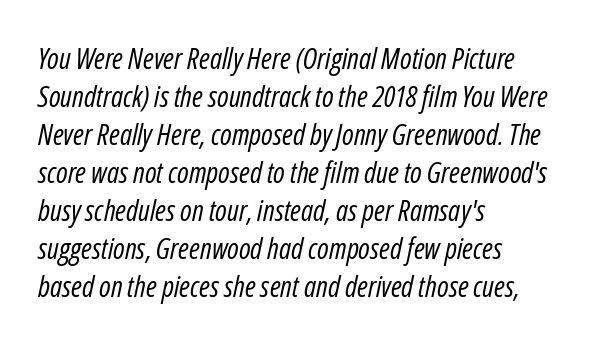
{"italic": "yes", "lean": "right", "slant_degrees": 12, "bold": "no", "weight": "regular", "width": "condensed", "stroke_contrast": "low", "x_height": "medium", "monospaced": "no", "underline": "no", "align": "left", "line_spacing": "normal", "line_spacing_ratio": 1.31, "letter_spacing": "normal", "letter_spacing_em": 0.0, "glyph_px": 29}
